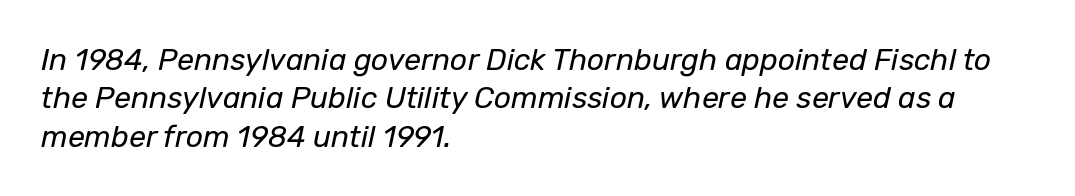
Q: Is the text bold? A: No.
Q: Is the text italic (slanted)? A: Yes, it leans right by about 12 degrees.
Q: Is the text underlined? A: No.
Q: How is the paragraph aligned? A: Left-aligned.
Q: Is the spacing between letters normal or unusually wide? A: Normal.
Q: Is the spacing between lines tight, normal or loose? A: Normal.
Q: Width (condensed, normal, or wide)? A: Normal.
Q: Stroke contrast? A: Low.
Q: x-height? A: Medium.
Q: Monospaced? A: No.
